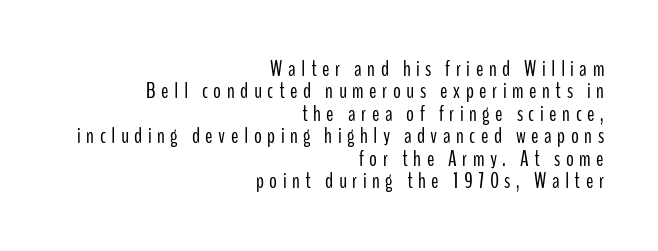
Q: Is the text bold? A: No.
Q: Is the text italic (slanted)? A: No, it is upright.
Q: Is the text underlined? A: No.
Q: How is the paragraph aligned? A: Right-aligned.
Q: Is the spacing between letters normal or unusually wide? A: Unusually wide.
Q: Is the spacing between lines tight, normal or loose? A: Tight.
